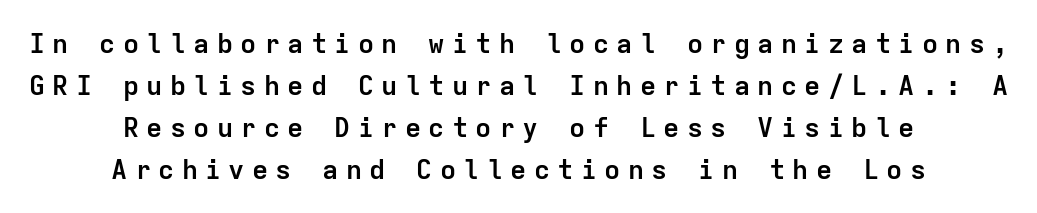
{"italic": "no", "bold": "yes", "underline": "no", "align": "center", "line_spacing": "normal", "line_spacing_ratio": 1.55, "letter_spacing": "wide", "letter_spacing_em": 0.27, "glyph_px": 27}
